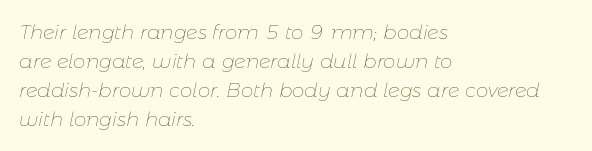
Compared with a typical body face, this is equally light or lighter still. The face used here has a pronounced slope to its letters. The lines in this sample share a left origin and differ only in where they stop. The specimen omits any rule beneath the text block's lines.
